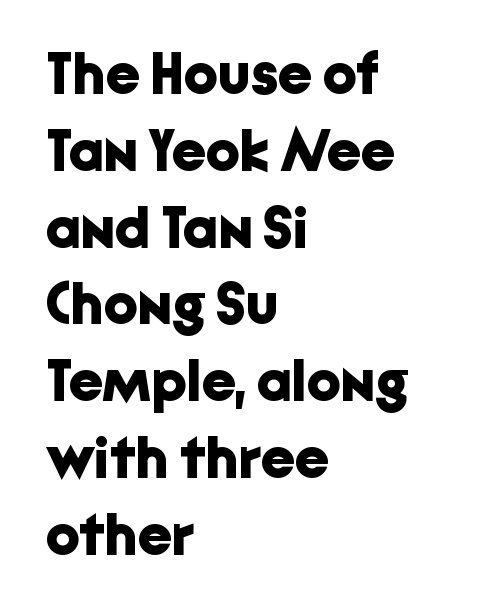
Q: Is the text bold? A: Yes.
Q: Is the text italic (slanted)? A: No, it is upright.
Q: Is the typeface a serif or a sans-serif typeface? A: Sans-serif.
Q: Is the text underlined? A: No.
Q: How is the paragraph aligned? A: Left-aligned.
Q: Is the spacing between letters normal or unusually wide? A: Normal.
Q: Is the spacing between lines tight, normal or loose? A: Normal.
Q: Width (condensed, normal, or wide)? A: Normal.
Q: Stroke contrast? A: Low.
Q: x-height? A: Medium.
Q: Monospaced? A: No.
